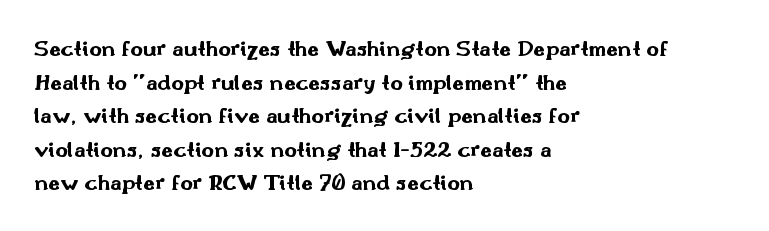
The image shows 24 px bold type, upright; set left-aligned, normal line spacing (1.4x), normal letter spacing, not underlined.
